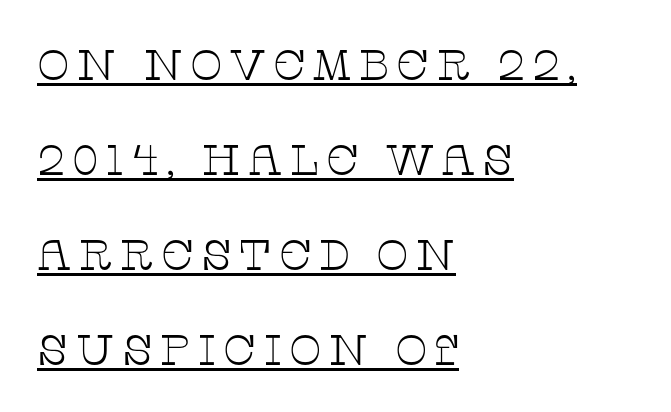
Teacher's note: observe the even left margin — that is flush-left alignment. A great deal of white space separates one row of letters from the next. A continuous stroke trails under the words, as in a hyperlink. Rendered with straight, roman letterforms. Ink coverage per letter is moderate at most. Each letter keeps its own natural width here, so spacing adapts to shape.
